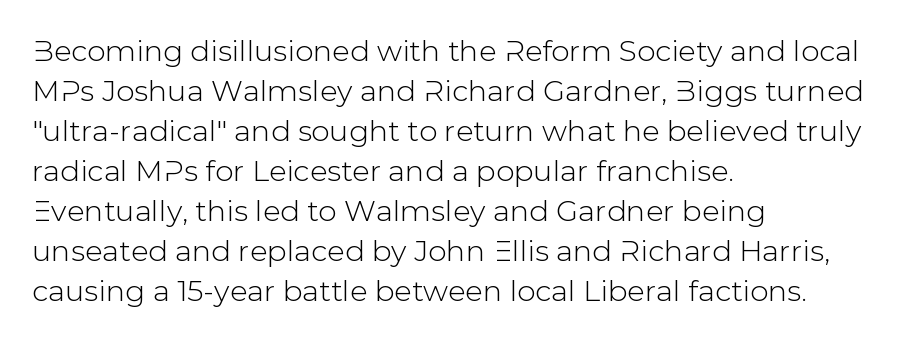
The image shows 29 px sans-serif type, upright; set left-aligned, normal line spacing (1.38x), normal letter spacing, not underlined; low stroke contrast and a medium x-height.
